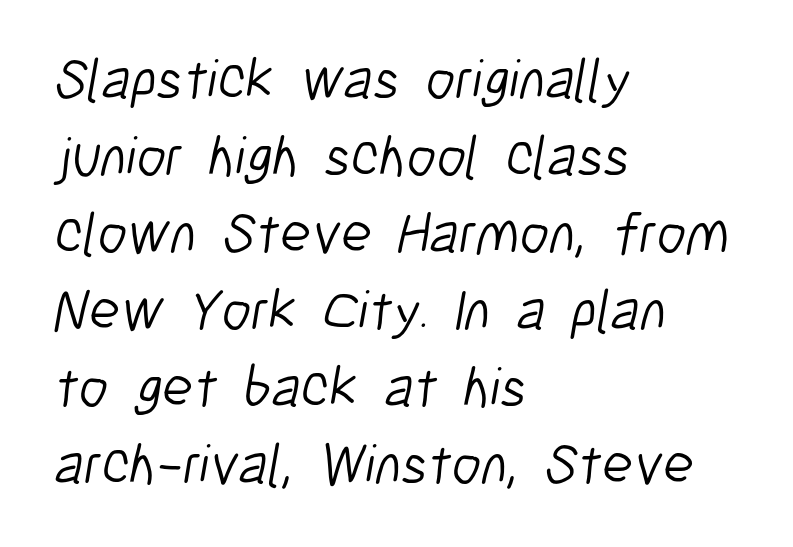
Q: Is the text bold? A: No.
Q: Is the typeface a serif or a sans-serif typeface? A: Sans-serif.
Q: Is the text underlined? A: No.
Q: How is the paragraph aligned? A: Left-aligned.
Q: Is the spacing between letters normal or unusually wide? A: Normal.
Q: Is the spacing between lines tight, normal or loose? A: Normal.
Q: Width (condensed, normal, or wide)? A: Condensed.
Q: Stroke contrast? A: Low.
Q: x-height? A: Medium.
Q: Monospaced? A: No.
